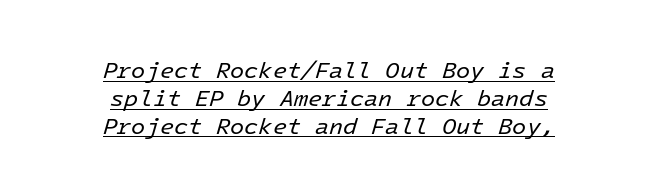
Q: Is the text bold? A: No.
Q: Is the text italic (slanted)? A: Yes, it leans right by about 16 degrees.
Q: Is the text underlined? A: Yes.
Q: How is the paragraph aligned? A: Centered.
Q: Is the spacing between letters normal or unusually wide? A: Normal.
